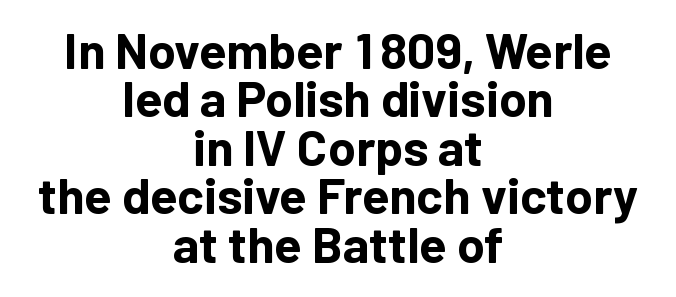
Q: Is the text bold? A: Yes.
Q: Is the text italic (slanted)? A: No, it is upright.
Q: Is the typeface a serif or a sans-serif typeface? A: Sans-serif.
Q: Is the text underlined? A: No.
Q: How is the paragraph aligned? A: Centered.
Q: Is the spacing between letters normal or unusually wide? A: Normal.
Q: Is the spacing between lines tight, normal or loose? A: Tight.
Q: Width (condensed, normal, or wide)? A: Normal.
Q: Stroke contrast? A: Low.
Q: x-height? A: Medium.
Q: Monospaced? A: No.
